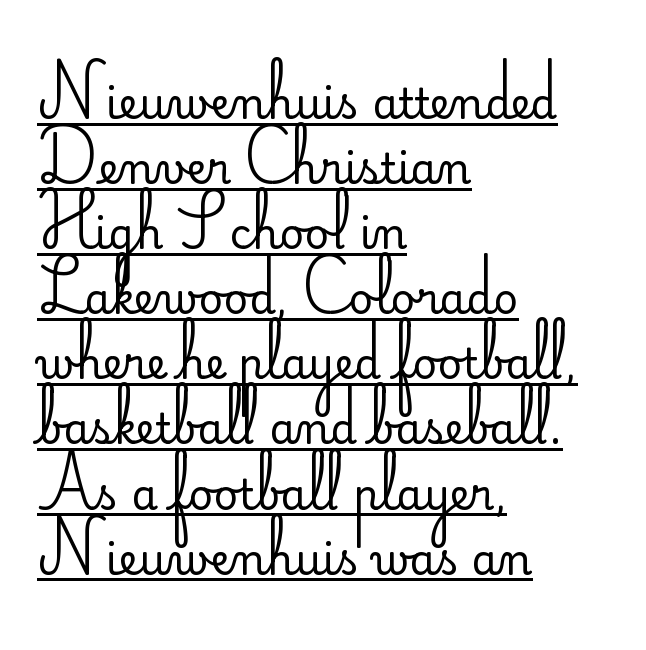
Q: Is the text bold? A: No.
Q: Is the text italic (slanted)? A: No, it is upright.
Q: Is the typeface a serif or a sans-serif typeface? A: Sans-serif.
Q: Is the text underlined? A: Yes.
Q: How is the paragraph aligned? A: Left-aligned.
Q: Is the spacing between letters normal or unusually wide? A: Normal.
Q: Is the spacing between lines tight, normal or loose? A: Normal.
Q: Width (condensed, normal, or wide)? A: Normal.
Q: Stroke contrast? A: Low.
Q: x-height? A: Small.
Q: Monospaced? A: No.
